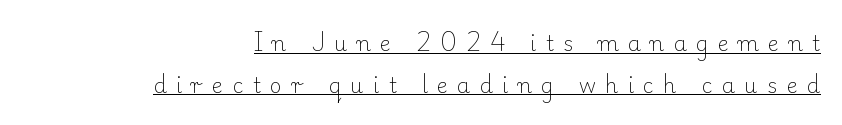
The image shows 21 px text type, upright; set right-aligned, loose line spacing (1.99x), unusually wide letter spacing (+0.44 em), underlined.
